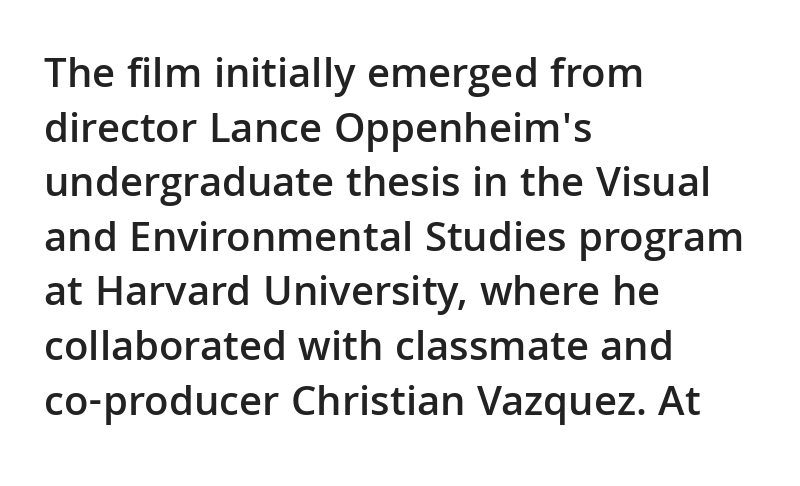
{"serif": "no", "italic": "no", "bold": "semi", "weight": "semibold", "width": "normal", "stroke_contrast": "low", "x_height": "medium", "monospaced": "no", "underline": "no", "align": "left", "line_spacing": "normal", "line_spacing_ratio": 1.27, "letter_spacing": "normal", "letter_spacing_em": 0.0, "glyph_px": 43}
